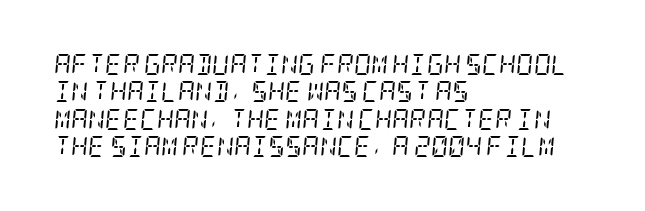
Tracking here is standard; glyphs follow each other at the usual distance. Yep, that's italic — everything's leaning. The foot of each line stays bare and open. Every row of glyphs begins at an identical x-position on the left. The vertical gap from one line to the next is medium.
